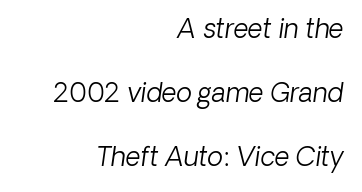
The font sits on the lighter half of the weight spectrum, regular included. Honestly, there is no underline to notice here at all. It's the slanting kind of type. The leading is generous, giving the passage an open texture. Tracking value appears to be zero — textbook default spacing.
